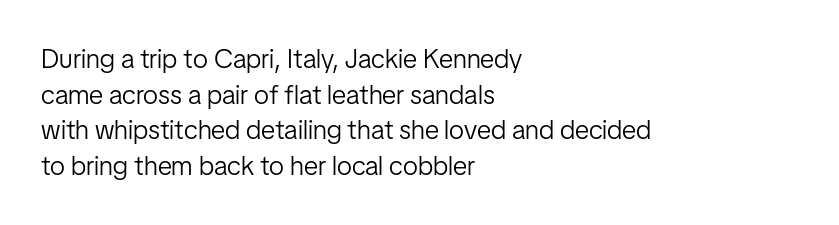
The image shows 27 px text type, upright; set left-aligned, normal line spacing (1.32x), normal letter spacing, not underlined.
